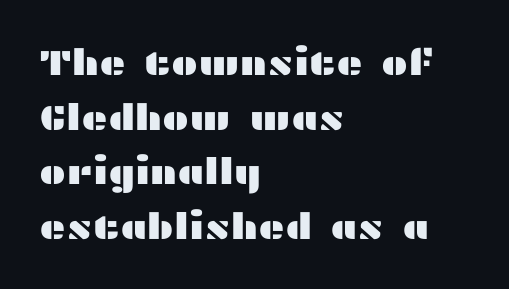
The area under the type is left untouched. Does the type have serifs? No, each stem ends abruptly. Regular leading. Reading down the block, your eye returns to a fixed left position each line.
